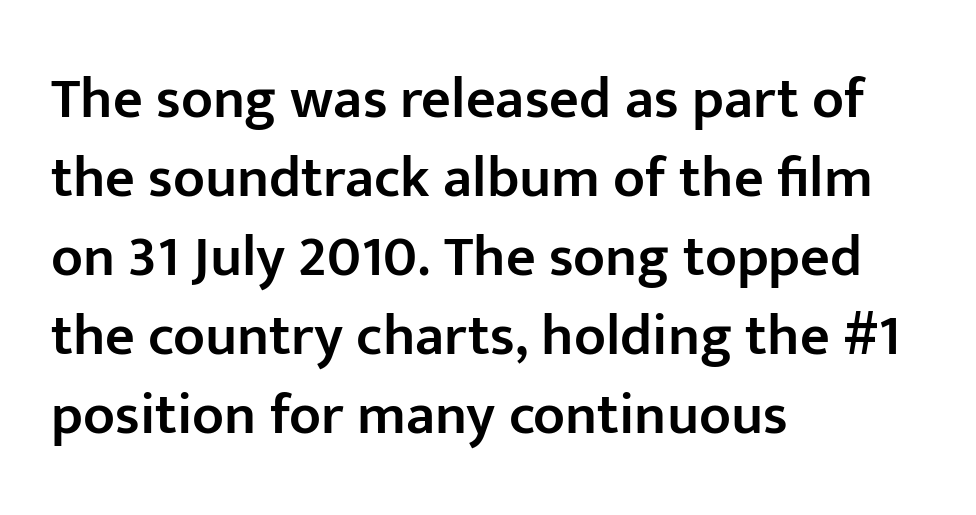
The image shows 58 px semibold sans-serif type, upright; set left-aligned, normal line spacing (1.36x), normal letter spacing, not underlined; low stroke contrast and a medium x-height.
